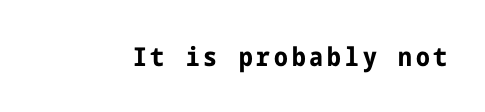
Heavy, bold letterforms. Tall strokes in this sample are plumb rather than angled. The strip under each line holds only bare page.
